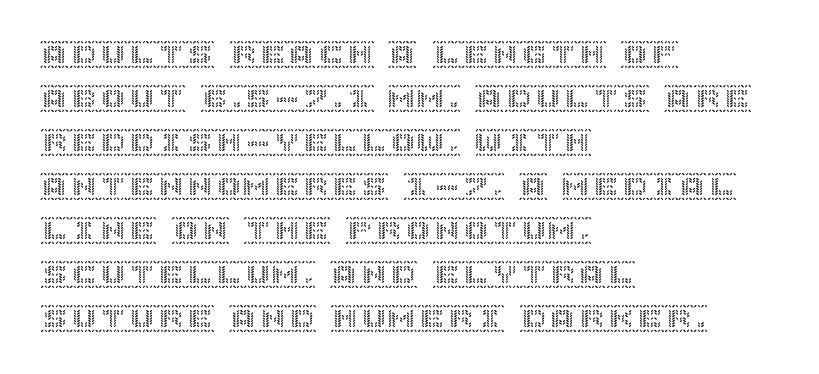
{"italic": "no", "width": "normal", "x_height": "large", "underline": "no", "align": "left", "line_spacing": "normal", "line_spacing_ratio": 1.52, "letter_spacing": "normal", "letter_spacing_em": 0.0, "glyph_px": 29}
